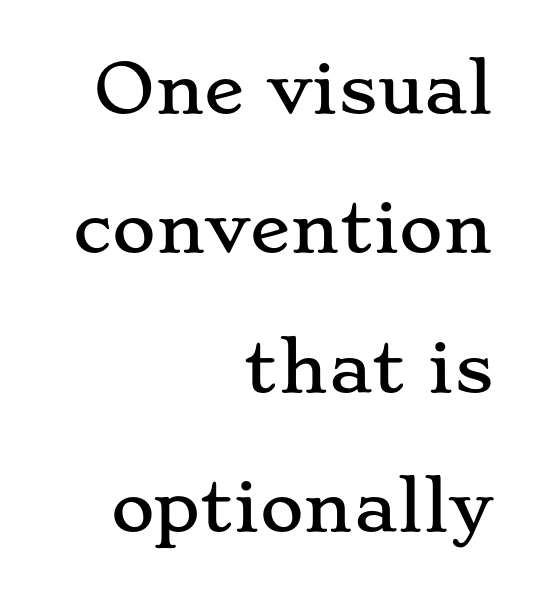
{"serif": "yes", "italic": "no", "width": "wide", "stroke_contrast": "low", "x_height": "small", "monospaced": "no", "underline": "no", "align": "right", "line_spacing": "loose", "line_spacing_ratio": 2.08, "letter_spacing": "normal", "letter_spacing_em": 0.0, "glyph_px": 67}
